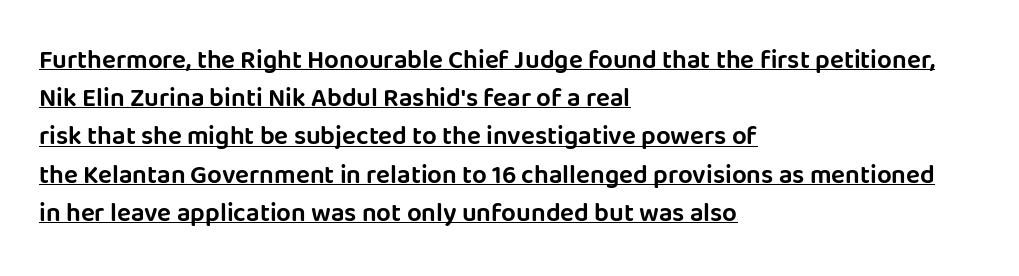
{"italic": "no", "underline": "yes", "align": "left", "line_spacing": "normal", "line_spacing_ratio": 1.47, "letter_spacing": "normal", "letter_spacing_em": 0.0, "glyph_px": 26}
